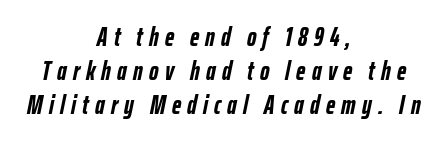
What's the leading like? Ordinary, nothing unusual. This sample is center-justified, so both line endings float freely. Strong, thick strokes mark this as bold type. The glyphs are unaccompanied by any horizontal stroke below them. Slanted lettering throughout. Someone cranked the tracking dial way up on this one.
